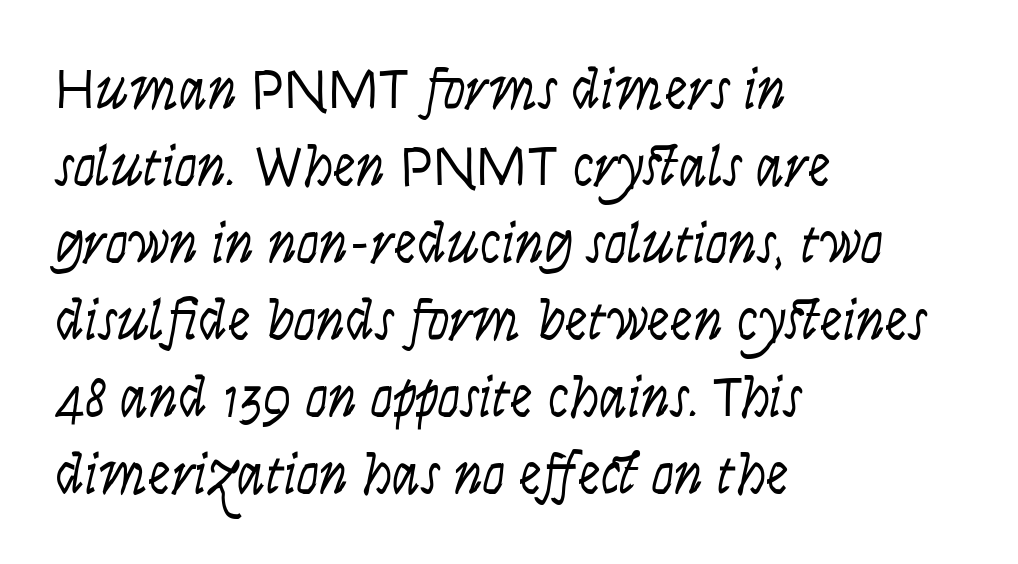
The image shows 57 px light, condensed sans-serif type; set left-aligned, normal line spacing (1.35x), normal letter spacing, not underlined; low stroke contrast and a large x-height.
